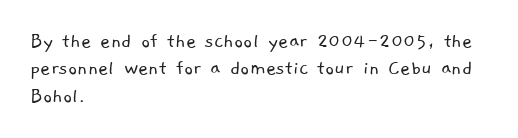
Does extra space separate the letters? No, they use regular spacing. Is the stroke heavy? The answer is a plain regular-or-lighter. Descenders are the only things crossing below the line. The paragraph shown leans on its left margin.
